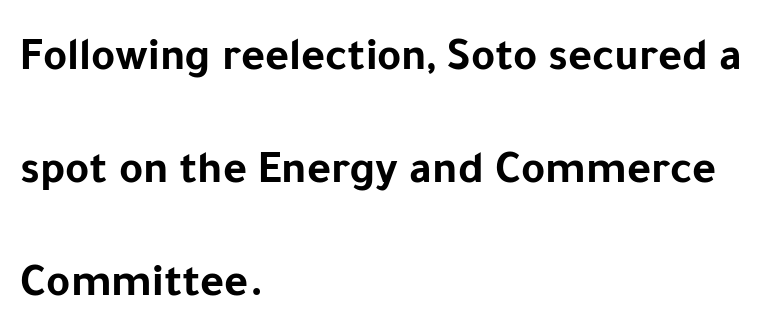
The type sits square on the baseline with zero lean. Leading is clearly above the norm, producing a sparse column. Think of a printed novel: that variable character pitch is what you see here. Descenders are the only things crossing below the line. Letter spacing: default.
